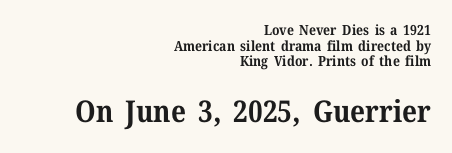
The image shows 30 px bold serif type, upright; set right-aligned, tight line spacing (1.11x), normal letter spacing, not underlined; the second (bottom) block is 2.14x larger; medium stroke contrast and a medium x-height.
